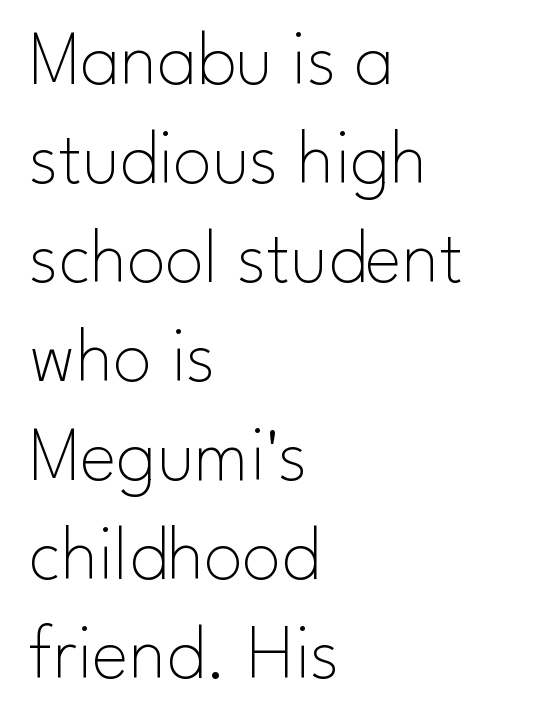
Weight: regular or lighter. Italic? Not at all — the glyphs are vertical. Every row of glyphs begins at an identical x-position on the left. The letters sit at their default tracking, neither squeezed nor spread.
